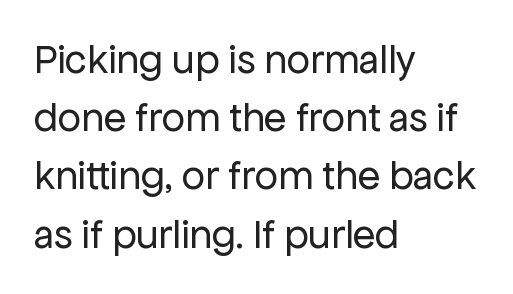
The image shows 41 px regular-weight sans-serif type, upright; set left-aligned, normal line spacing (1.42x), normal letter spacing, not underlined; low stroke contrast and a medium x-height.
